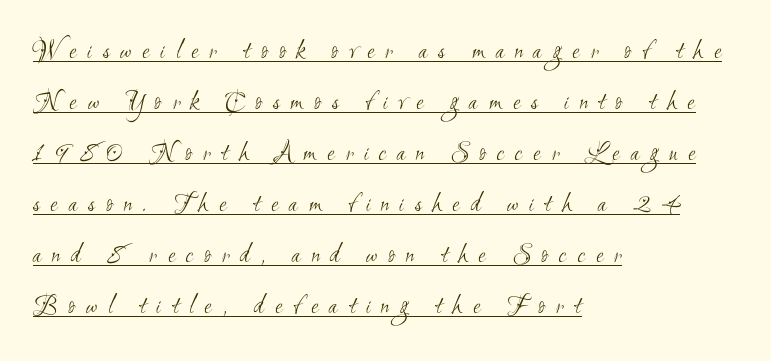
Is this a heavy cut? Hardly; it is regular or lighter. The letterforms stand isolated, each surrounded by extra space. This sample carries an underscore along the baseline area. Horizontal alignment here is leftward, the default for most running prose.
